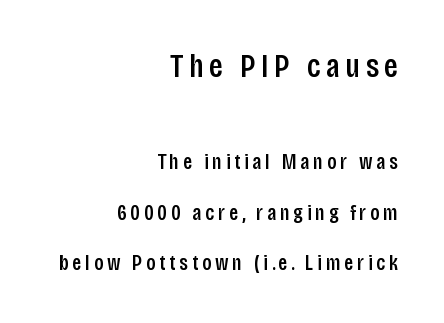
{"serif": "no", "italic": "no", "width": "condensed", "stroke_contrast": "low", "x_height": "large", "monospaced": "no", "underline": "no", "align": "right", "line_spacing": "loose", "line_spacing_ratio": 2.3, "larger_block": "first", "size_ratio": 1.5, "glyph_px": 33}
